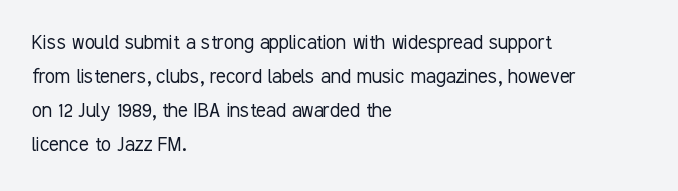
The type sits square on the baseline with zero lean. Stem width sits at or under what a default text font uses. Horizontally, the lines are justified to the leading edge only. This sample keeps an unexceptional amount of space between lines. The space beneath each line is pristine and unruled. There is no visible air inserted between adjacent glyphs.
